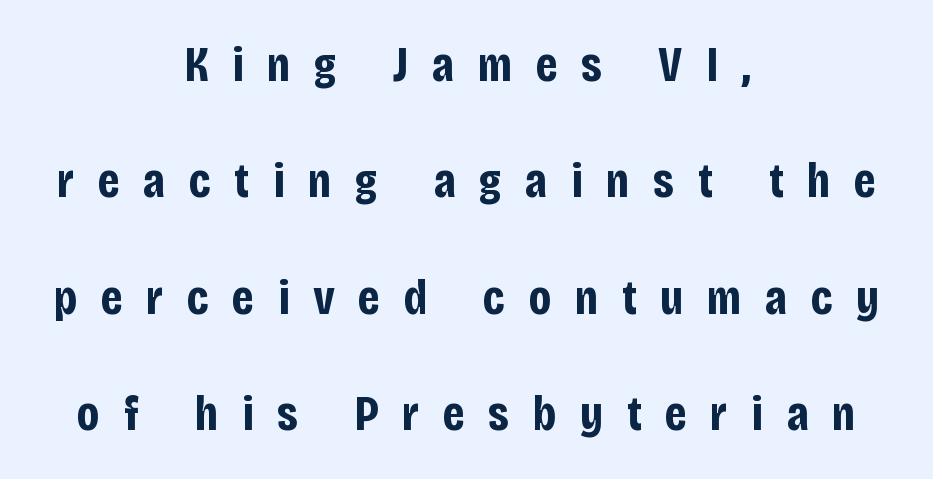
Q: Is the text bold? A: Yes.
Q: Is the text italic (slanted)? A: No, it is upright.
Q: Is the typeface a serif or a sans-serif typeface? A: Sans-serif.
Q: Is the text underlined? A: No.
Q: How is the paragraph aligned? A: Centered.
Q: Is the spacing between letters normal or unusually wide? A: Unusually wide.
Q: Is the spacing between lines tight, normal or loose? A: Loose.
Q: Width (condensed, normal, or wide)? A: Condensed.
Q: Stroke contrast? A: Low.
Q: x-height? A: Large.
Q: Monospaced? A: No.
